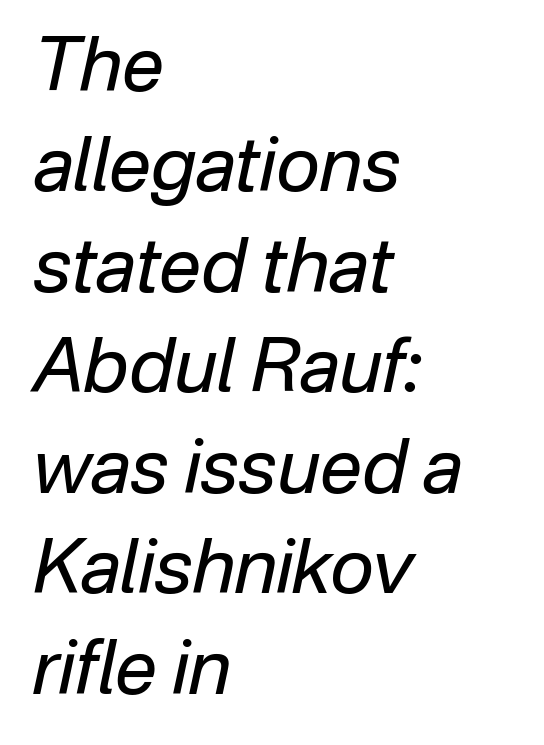
{"italic": "yes", "lean": "right", "slant_degrees": 12, "bold": "no", "weight": "regular", "width": "normal", "stroke_contrast": "low", "x_height": "medium", "monospaced": "no", "underline": "no", "align": "left", "line_spacing": "normal", "line_spacing_ratio": 1.34, "letter_spacing": "normal", "letter_spacing_em": 0.0, "glyph_px": 75}
